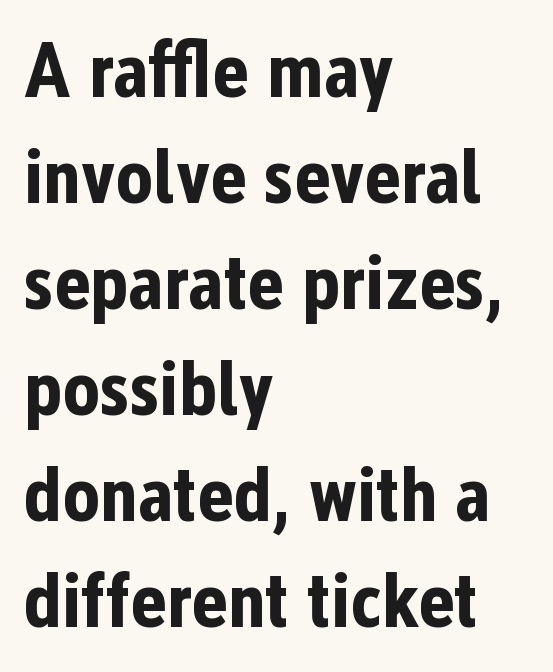
{"serif": "no", "italic": "no", "bold": "yes", "weight": "bold", "width": "condensed", "stroke_contrast": "low", "x_height": "medium", "monospaced": "no", "underline": "no", "align": "left", "line_spacing": "normal", "line_spacing_ratio": 1.36, "letter_spacing": "normal", "letter_spacing_em": 0.0, "glyph_px": 78}
